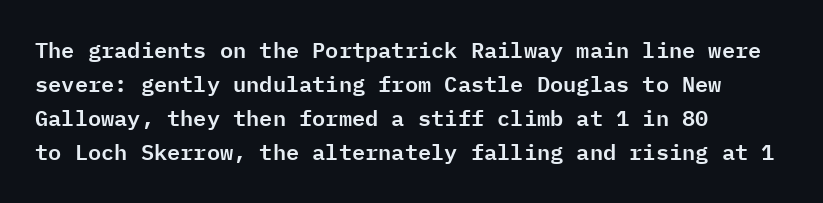
{"italic": "no", "underline": "no", "align": "left", "line_spacing": "normal", "line_spacing_ratio": 1.55, "letter_spacing": "normal", "letter_spacing_em": 0.0, "glyph_px": 22}
